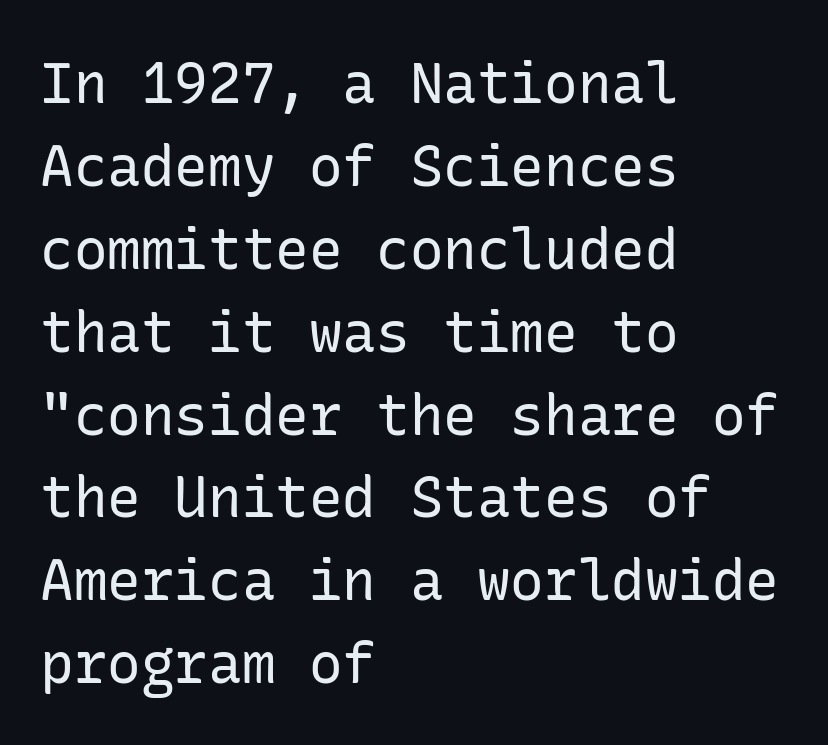
{"serif": "no", "italic": "no", "bold": "no", "weight": "regular", "width": "normal", "stroke_contrast": "low", "x_height": "medium", "underline": "no", "align": "left", "line_spacing": "normal", "line_spacing_ratio": 1.48, "letter_spacing": "normal", "letter_spacing_em": 0.0, "glyph_px": 56}
